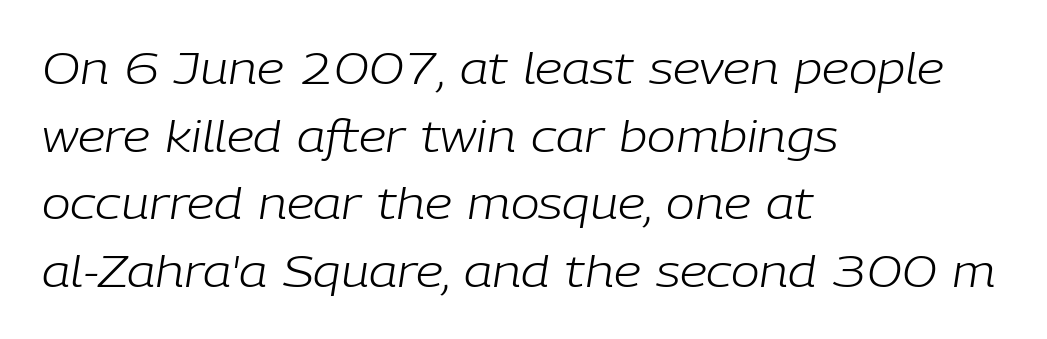
{"italic": "yes", "lean": "right", "slant_degrees": 9, "bold": "no", "weight": "light", "width": "normal", "stroke_contrast": "low", "x_height": "medium", "monospaced": "no", "underline": "no", "align": "left", "line_spacing": "normal", "line_spacing_ratio": 1.57, "letter_spacing": "normal", "letter_spacing_em": 0.0, "glyph_px": 43}
